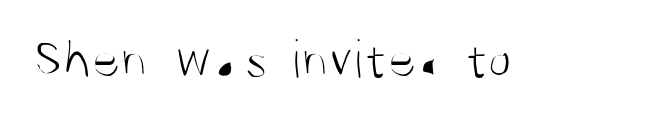
The image shows 55 px light, condensed sans-serif type, upright; set normal letter spacing, not underlined; medium stroke contrast and a large x-height.
